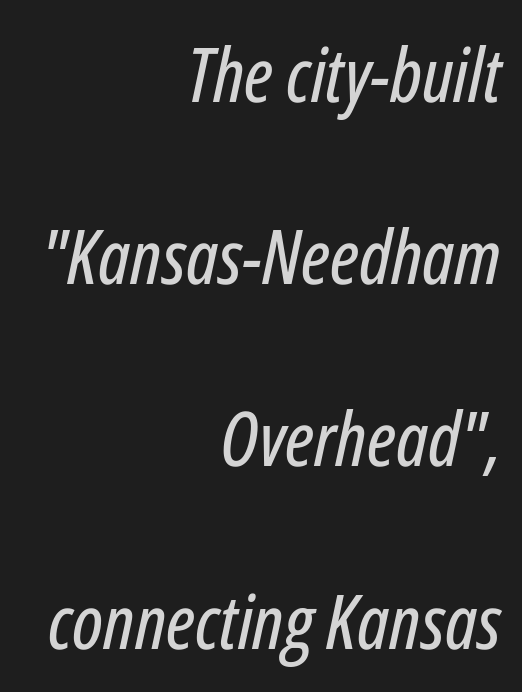
{"italic": "yes", "lean": "right", "slant_degrees": 12, "width": "condensed", "stroke_contrast": "low", "x_height": "medium", "monospaced": "no", "underline": "no", "align": "right", "line_spacing": "loose", "line_spacing_ratio": 2.43, "letter_spacing": "normal", "letter_spacing_em": 0.0, "glyph_px": 75}
